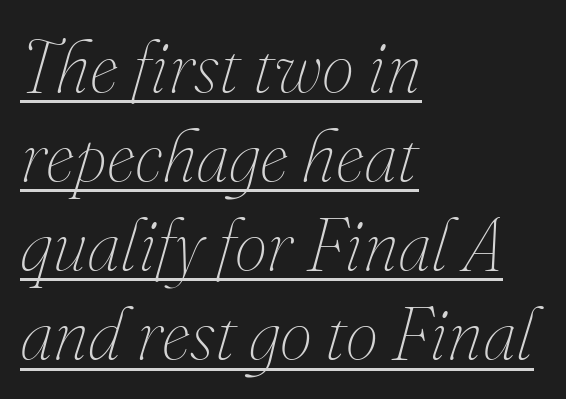
{"italic": "yes", "lean": "right", "slant_degrees": 16, "bold": "no", "weight": "thin", "width": "normal", "stroke_contrast": "medium", "x_height": "small", "monospaced": "no", "underline": "yes", "align": "left", "line_spacing_ratio": 1.22, "letter_spacing": "normal", "letter_spacing_em": 0.0, "glyph_px": 73}
